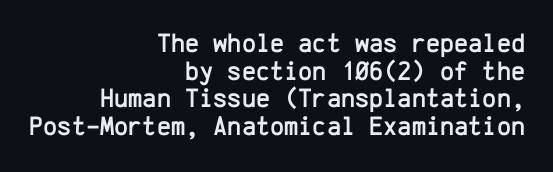
The lines are quadded right. Compared with typical body copy, the letter spacing here is the same. A roman cut, with each character standing at attention. The line-height multiplier appears low, near solid setting.
